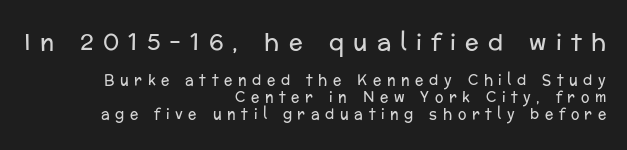
{"italic": "no", "bold": "no", "underline": "no", "align": "right", "line_spacing_ratio": 1.21, "letter_spacing": "wide", "letter_spacing_em": 0.4, "larger_block": "first", "size_ratio": 1.64, "glyph_px": 23}
